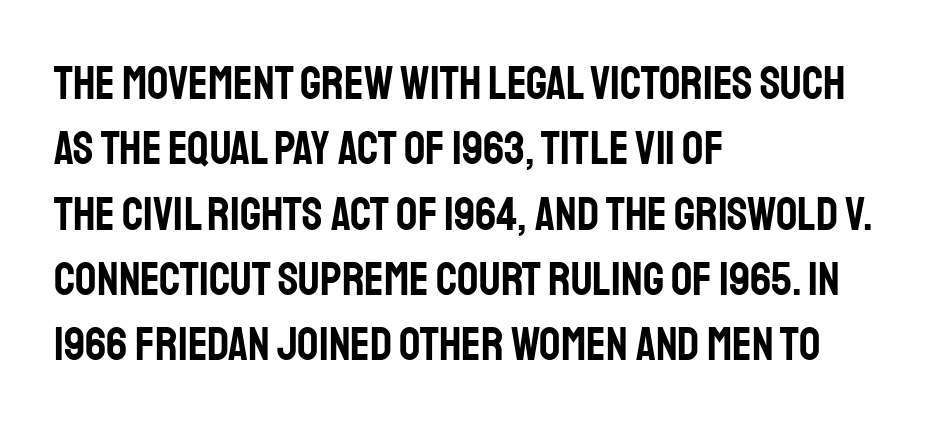
The image shows 47 px condensed sans-serif type, upright; set left-aligned, normal line spacing (1.39x), normal letter spacing, not underlined; low stroke contrast and a large x-height.
